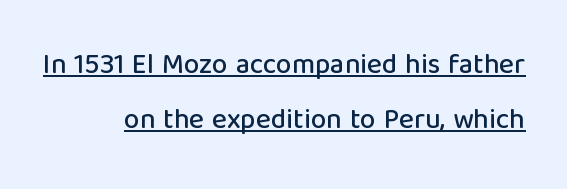
Rendered with straight, roman letterforms. Underlining? Definitely there. The letters sit at their default tracking, neither squeezed nor spread. Line spacing here is loose. The rag falls on the left side of this text block.
